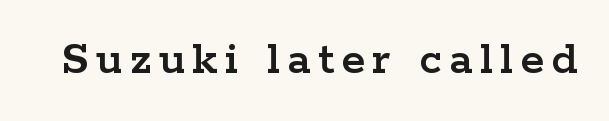
The image shows 49 px wide serif type, upright; set not underlined; low stroke contrast and a medium x-height.
